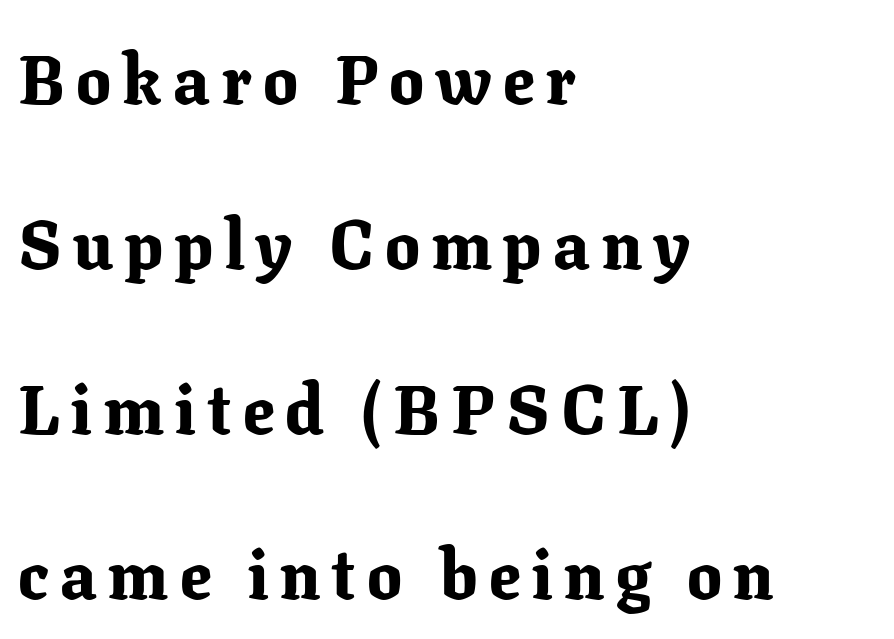
The image shows 69 px bold serif type, upright; set left-aligned, loose line spacing (2.39x), not underlined; low stroke contrast and a medium x-height.
